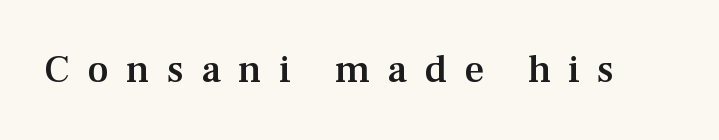
The image shows 39 px semibold serif type, upright; set unusually wide letter spacing (+0.44 em), not underlined; medium stroke contrast and a medium x-height.
